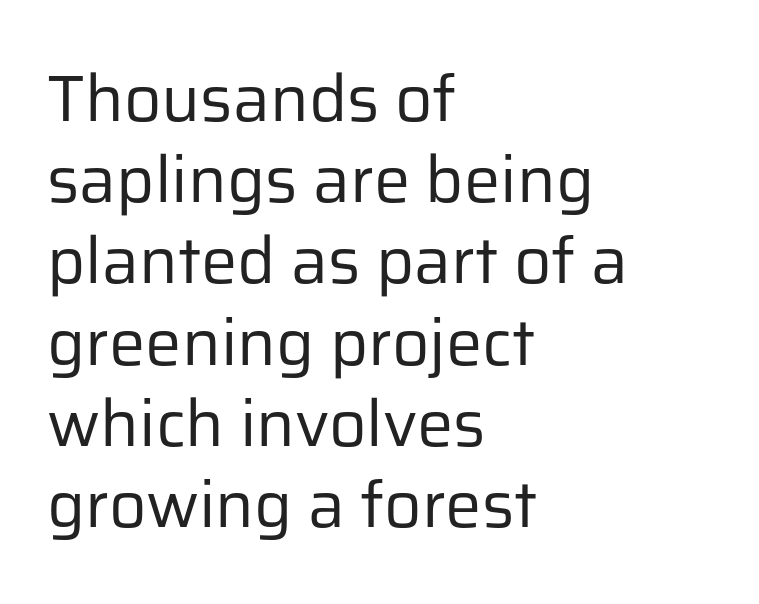
The image shows 65 px regular-weight sans-serif type, upright; set left-aligned, normal line spacing (1.25x), normal letter spacing, not underlined; low stroke contrast and a medium x-height.
